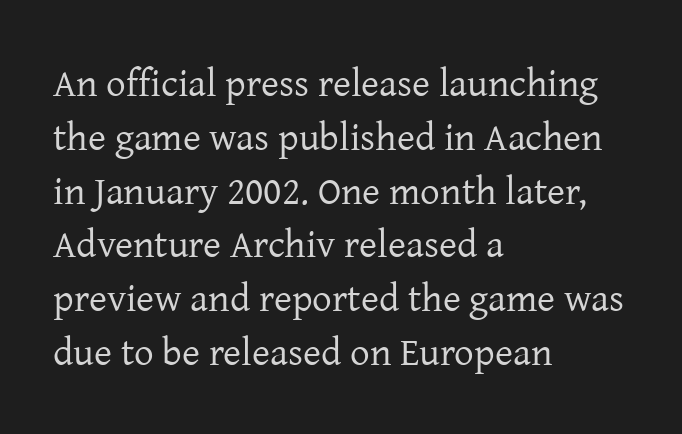
The image shows 39 px regular-weight serif type, upright; set left-aligned, normal line spacing (1.38x), normal letter spacing, not underlined; low stroke contrast and a medium x-height.
